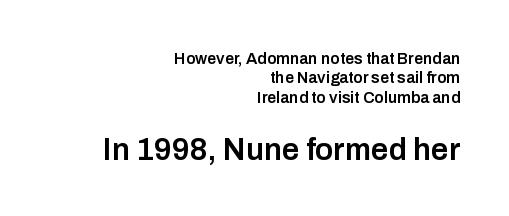
{"serif": "no", "italic": "no", "bold": "semi", "weight": "semibold", "width": "normal", "stroke_contrast": "low", "x_height": "medium", "monospaced": "no", "underline": "no", "align": "right", "line_spacing_ratio": 1.21, "letter_spacing": "normal", "letter_spacing_em": 0.0, "larger_block": "second", "size_ratio": 1.94, "glyph_px": 31}
